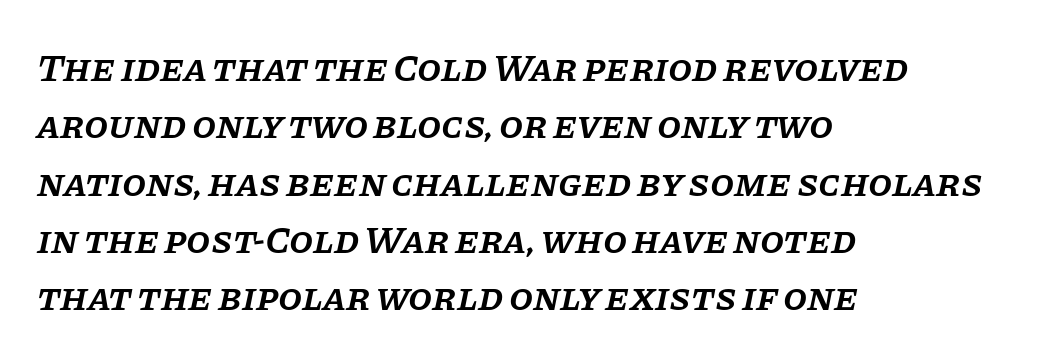
Glance below the letters and you will spot only blank space. This sample has the flowing, uneven cadence of proportional lettering. Baseline-to-baseline distance is the conventional proportion of letter height. Looking at the ascenders, they clearly lean.
